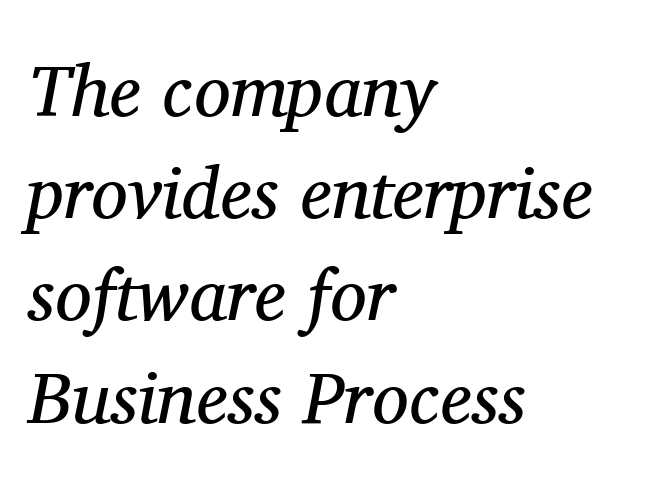
{"serif": "yes", "italic": "yes", "lean": "right", "slant_degrees": 11, "bold": "no", "weight": "regular", "width": "normal", "stroke_contrast": "medium", "x_height": "medium", "monospaced": "no", "underline": "no", "align": "left", "line_spacing": "normal", "line_spacing_ratio": 1.4, "letter_spacing": "normal", "letter_spacing_em": 0.0, "glyph_px": 73}
